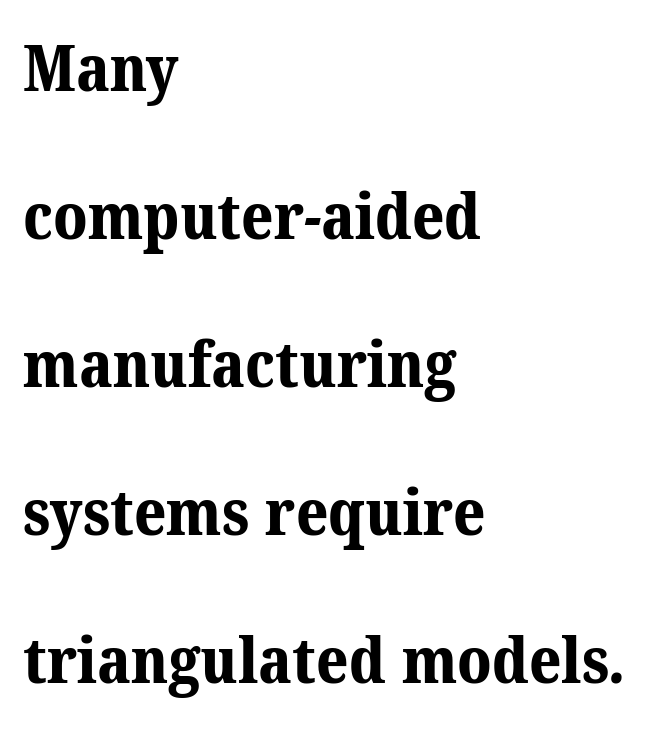
{"serif": "yes", "bold": "yes", "weight": "bold", "width": "normal", "stroke_contrast": "medium", "x_height": "medium", "monospaced": "no", "underline": "no", "align": "left", "line_spacing": "loose", "line_spacing_ratio": 2.35, "letter_spacing": "normal", "letter_spacing_em": 0.0, "glyph_px": 63}
